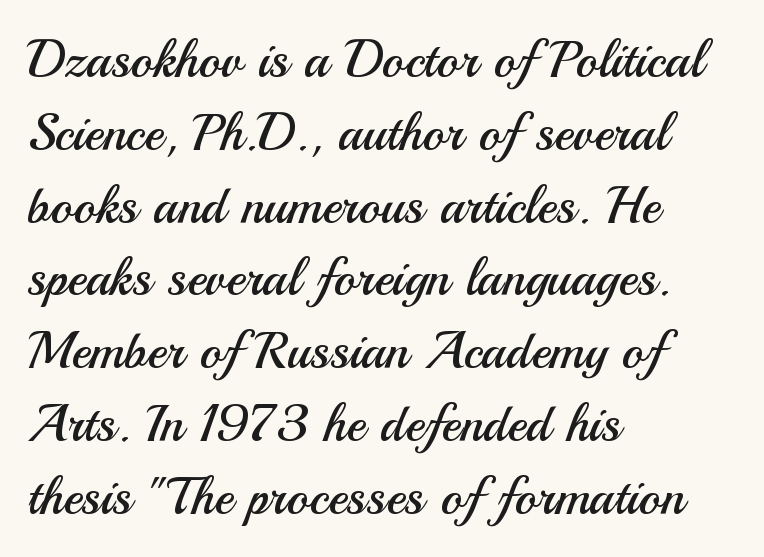
Q: Is the text bold? A: No.
Q: Is the text italic (slanted)? A: Yes.
Q: Is the typeface a serif or a sans-serif typeface? A: Sans-serif.
Q: Is the text underlined? A: No.
Q: How is the paragraph aligned? A: Left-aligned.
Q: Is the spacing between letters normal or unusually wide? A: Normal.
Q: Is the spacing between lines tight, normal or loose? A: Normal.
Q: Width (condensed, normal, or wide)? A: Normal.
Q: Stroke contrast? A: Medium.
Q: x-height? A: Small.
Q: Monospaced? A: No.
